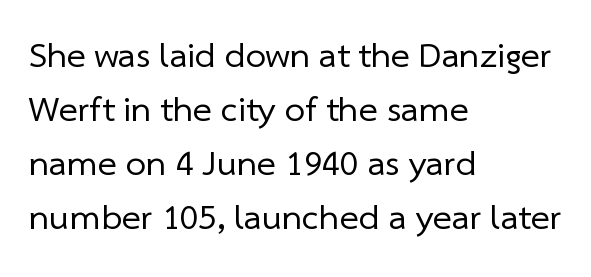
The vertical gap from one line to the next is medium. Unlike a traditional serif, this face leaves its strokes unadorned. Is this a fixed-width face? No — the glyphs have proportional, varying widths. The foot of each line stays bare and open. Each word holds together tightly as a unit, with standard inter-letter gaps. The typeface has the unassuming heft of standard copy or less.
